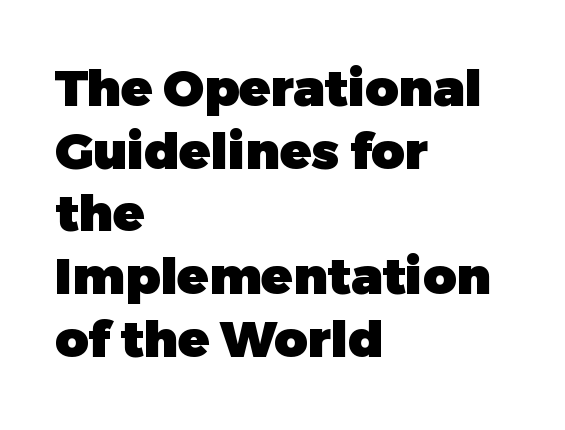
The image shows 51 px heavy sans-serif type, upright; set left-aligned, line spacing 1.23x, normal letter spacing, not underlined; low stroke contrast and a medium x-height.
